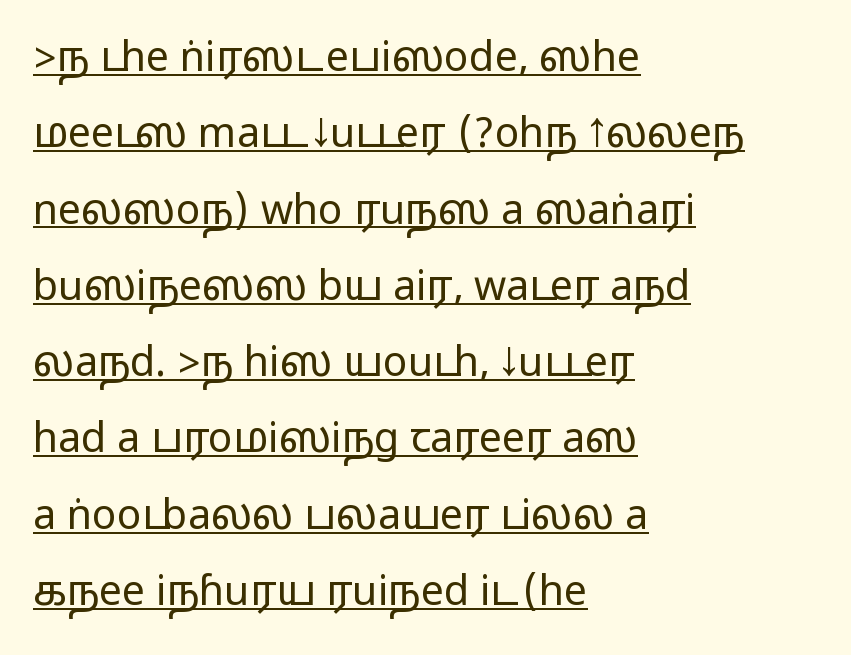
The passage shown is underscored from start to finish. These lines are rendered in a variable-pitch font. A sans-serif font was chosen for this passage. Words appear dense and cohesive because spacing is normal. Line starts are locked; line ends wander.
